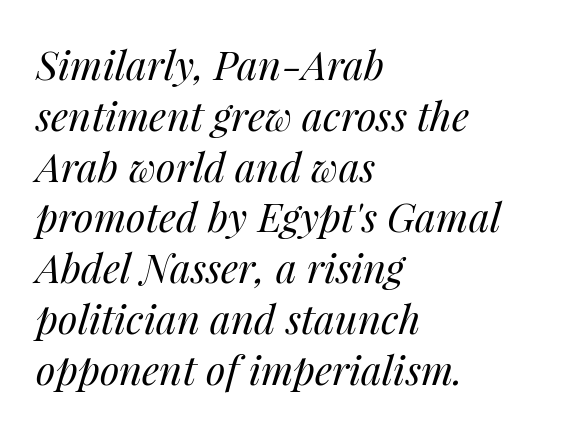
{"italic": "yes", "lean": "right", "slant_degrees": 14, "bold": "no", "weight": "regular", "width": "normal", "stroke_contrast": "medium", "x_height": "medium", "monospaced": "no", "underline": "no", "align": "left", "line_spacing": "normal", "line_spacing_ratio": 1.27, "letter_spacing": "normal", "letter_spacing_em": 0.0, "glyph_px": 40}
